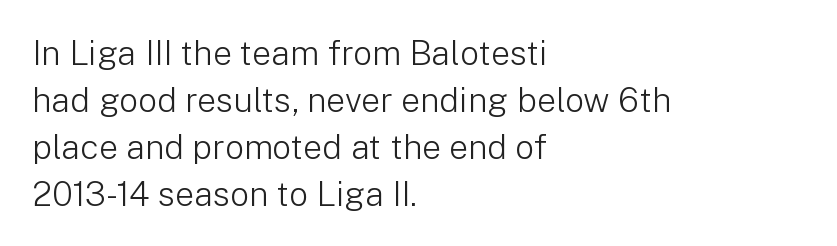
Q: Is the text bold? A: No.
Q: Is the text italic (slanted)? A: No, it is upright.
Q: Is the typeface a serif or a sans-serif typeface? A: Sans-serif.
Q: Is the text underlined? A: No.
Q: How is the paragraph aligned? A: Left-aligned.
Q: Is the spacing between letters normal or unusually wide? A: Normal.
Q: Is the spacing between lines tight, normal or loose? A: Normal.
Q: Width (condensed, normal, or wide)? A: Normal.
Q: Stroke contrast? A: Low.
Q: x-height? A: Medium.
Q: Monospaced? A: No.
